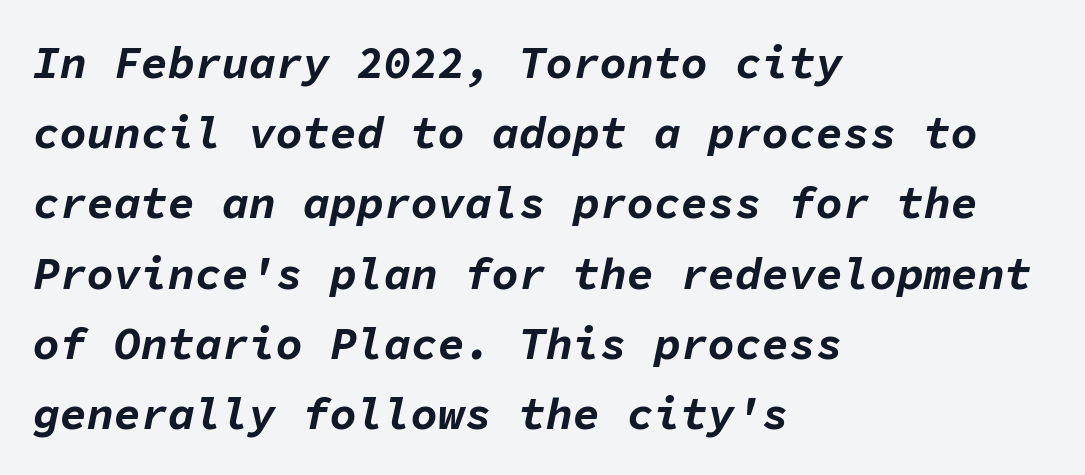
{"italic": "yes", "lean": "right", "slant_degrees": 11, "bold": "yes", "weight": "bold", "width": "normal", "stroke_contrast": "low", "x_height": "medium", "monospaced": "yes", "underline": "no", "align": "left", "line_spacing": "normal", "line_spacing_ratio": 1.56, "letter_spacing": "normal", "letter_spacing_em": 0.0, "glyph_px": 45}
